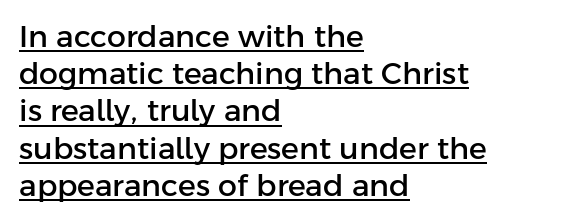
Q: Is the text italic (slanted)? A: No, it is upright.
Q: Is the typeface a serif or a sans-serif typeface? A: Sans-serif.
Q: Is the text underlined? A: Yes.
Q: How is the paragraph aligned? A: Left-aligned.
Q: Is the spacing between letters normal or unusually wide? A: Normal.
Q: Width (condensed, normal, or wide)? A: Normal.
Q: Stroke contrast? A: Low.
Q: x-height? A: Medium.
Q: Monospaced? A: No.
